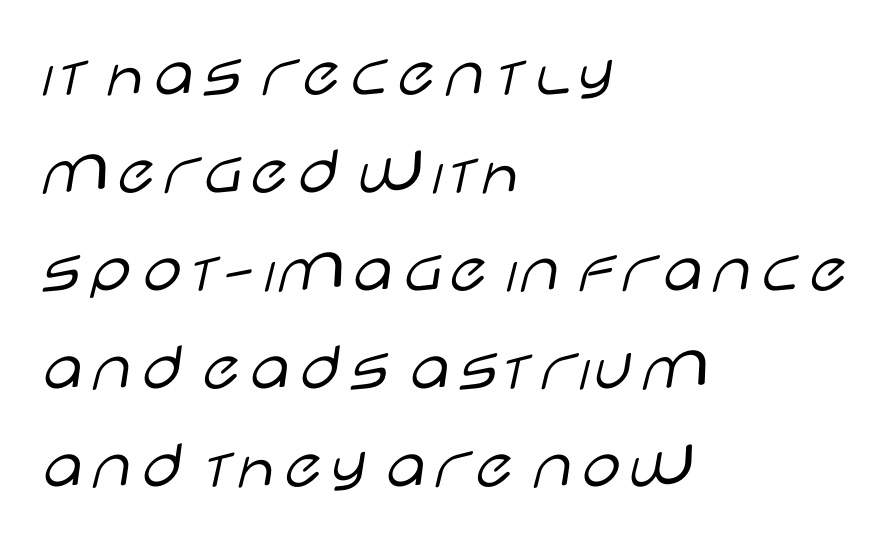
{"serif": "no", "bold": "no", "weight": "light", "width": "wide", "stroke_contrast": "low", "x_height": "large", "monospaced": "no", "underline": "no", "align": "left", "line_spacing": "normal", "line_spacing_ratio": 1.4, "letter_spacing": "normal", "letter_spacing_em": 0.0, "glyph_px": 70}
